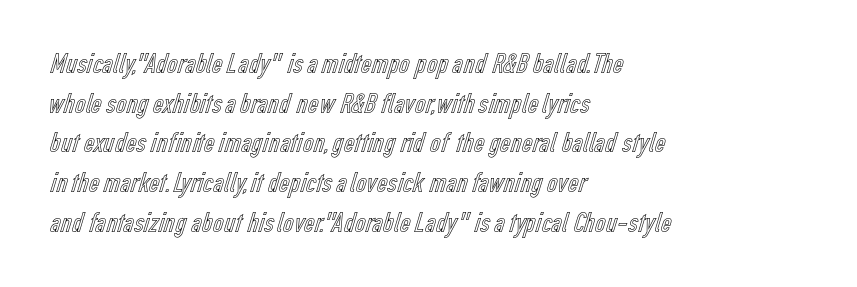
The image shows 29 px condensed type; set left-aligned, normal line spacing (1.37x), normal letter spacing, not underlined; a medium x-height.
